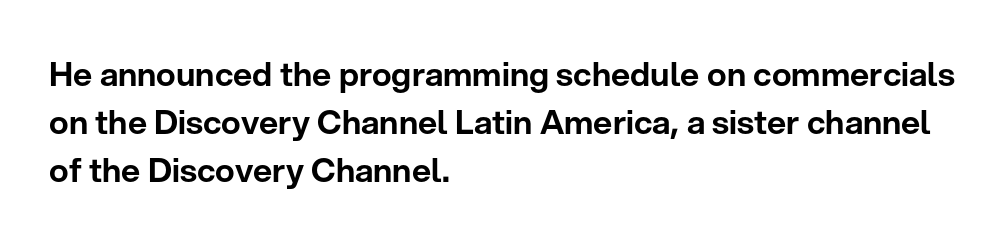
This sample keeps an unexceptional amount of space between lines. This sample is left-justified, so line endings fall wherever the words run out. If you drew a line through each stem, it would be perfectly vertical. Are there feet on the stems? There aren't — it's a sans.
